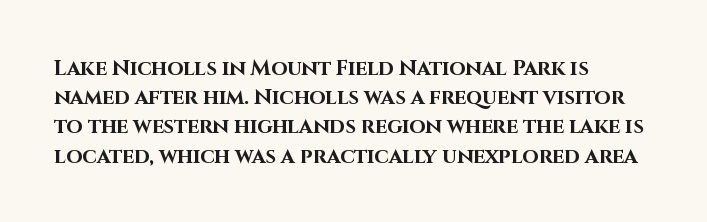
{"italic": "no", "bold": "yes", "underline": "no", "align": "left", "line_spacing": "normal", "line_spacing_ratio": 1.39, "letter_spacing": "normal", "letter_spacing_em": 0.0, "glyph_px": 21}
